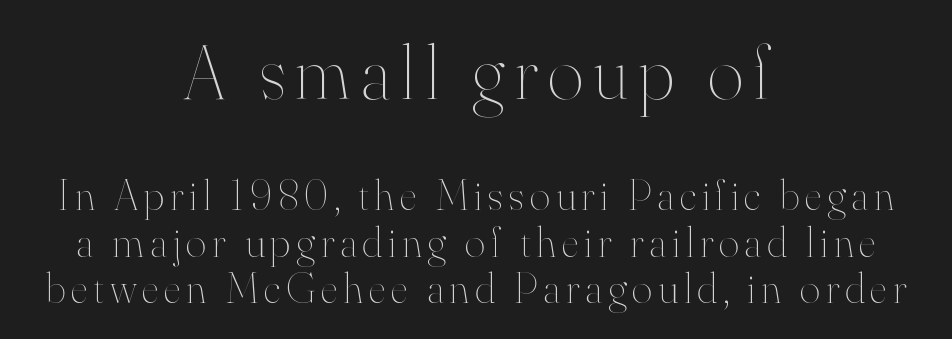
The image shows 77 px thin type, upright; set centered, tight line spacing (1.06x), not underlined; the first (top) block is 1.75x larger; high stroke contrast and a small x-height.
